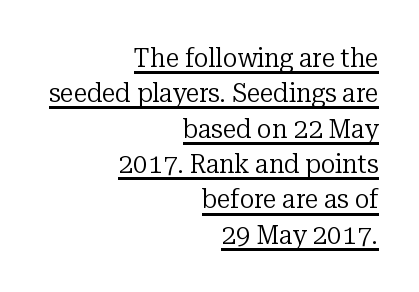
A normal amount of white space separates one row of letters from the next. The passage shown is not bold in any degree. The lettering is marked with a stroke running underneath it. Posture: straight, roman, zero tilt. One-word summary of the alignment: right.
